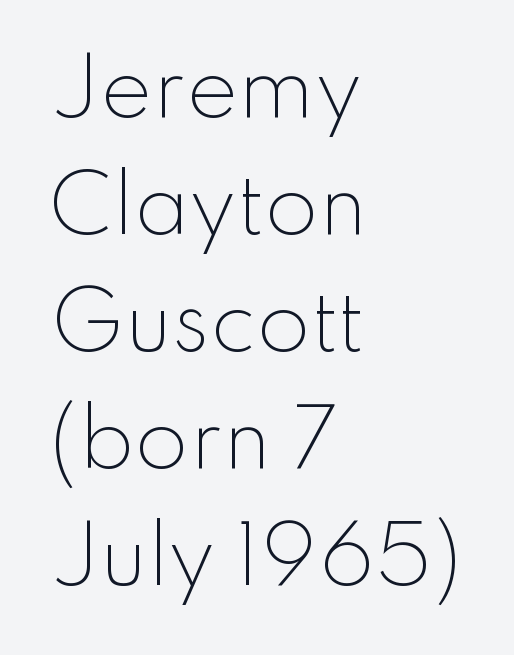
The image shows 78 px light sans-serif type, upright; set left-aligned, normal line spacing (1.5x), normal letter spacing, not underlined; low stroke contrast and a small x-height.
